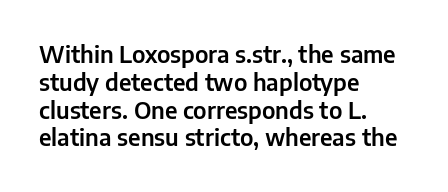
The image shows 23 px text type, upright; set left-aligned, line spacing 1.21x, normal letter spacing, not underlined.
